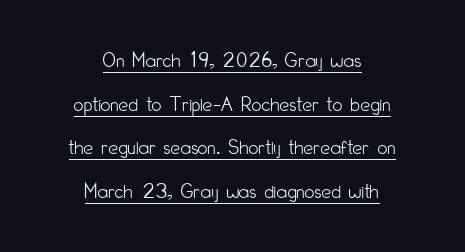
The gaps between neighbouring characters are ordinary and unremarkable. Underlining? Definitely there. This block would shrink considerably if given ordinary leading; it's expanded now. Compared with a flush-left layout, this one balances lines on the center instead. The characters are drawn with everyday or finer stroke widths. Posture: straight, roman, zero tilt.
